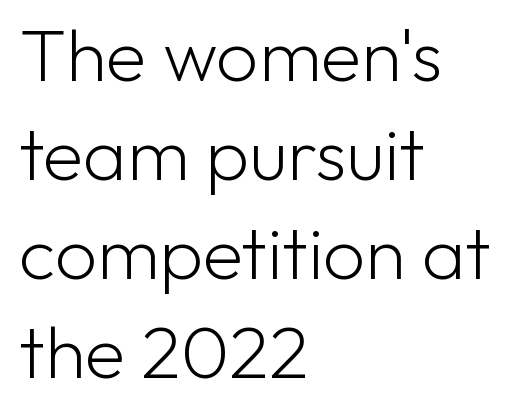
{"serif": "no", "italic": "no", "bold": "no", "weight": "light", "width": "normal", "stroke_contrast": "low", "x_height": "medium", "monospaced": "no", "underline": "no", "align": "left", "line_spacing": "normal", "line_spacing_ratio": 1.34, "letter_spacing": "normal", "letter_spacing_em": 0.0, "glyph_px": 74}
